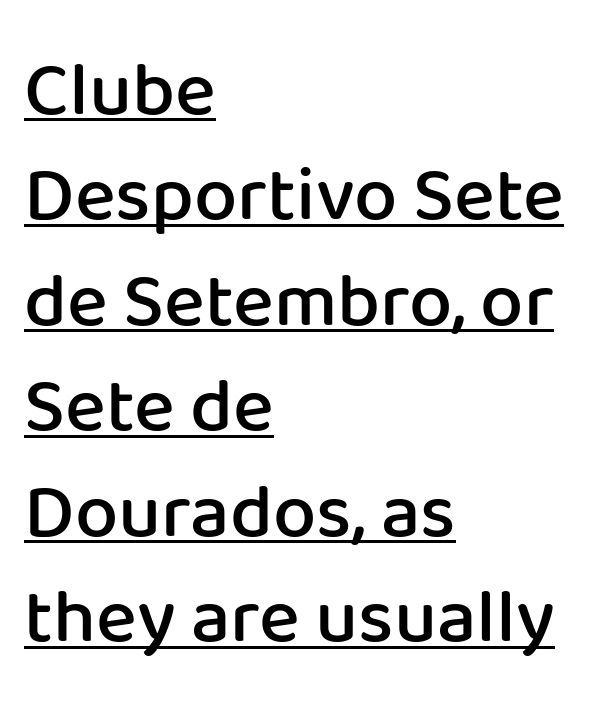
Q: Is the text bold? A: Semi-bold.
Q: Is the text italic (slanted)? A: No, it is upright.
Q: Is the typeface a serif or a sans-serif typeface? A: Sans-serif.
Q: Is the text underlined? A: Yes.
Q: How is the paragraph aligned? A: Left-aligned.
Q: Is the spacing between letters normal or unusually wide? A: Normal.
Q: Is the spacing between lines tight, normal or loose? A: Normal.
Q: Width (condensed, normal, or wide)? A: Normal.
Q: Stroke contrast? A: Low.
Q: x-height? A: Medium.
Q: Monospaced? A: No.
